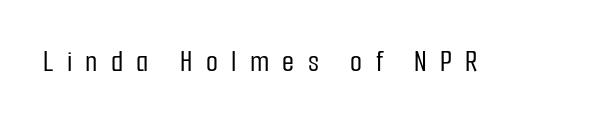
The image shows 31 px condensed sans-serif type, upright; set unusually wide letter spacing (+0.43 em), not underlined; low stroke contrast and a medium x-height.
